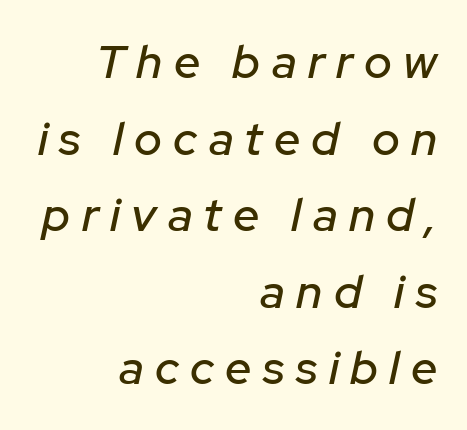
{"italic": "yes", "lean": "right", "slant_degrees": 12, "width": "normal", "stroke_contrast": "low", "x_height": "medium", "monospaced": "no", "underline": "no", "align": "right", "line_spacing": "normal", "line_spacing_ratio": 1.63, "letter_spacing": "wide", "letter_spacing_em": 0.24, "glyph_px": 47}
